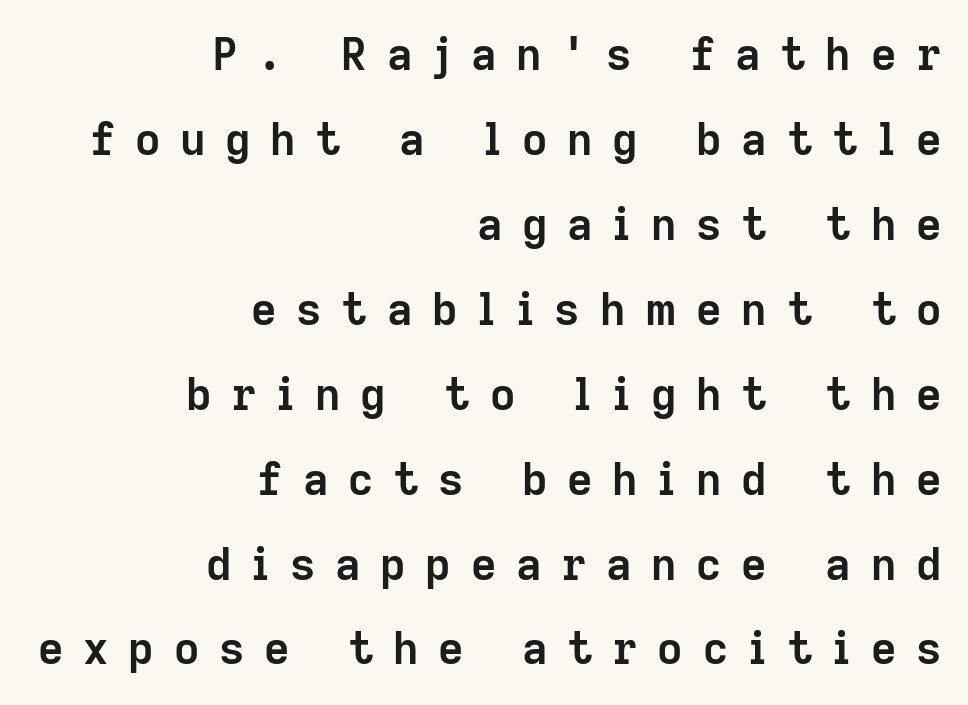
Glance below the letters and you will spot only blank space. A typesetter would call this leading open, well beyond the default. Typeset ragged left — the right edge is the straight one. Characters remain perfectly vertical along every line. In terms of letterspacing, this is a distinctly airy, spread setting. Plenty of ink on the page — the face is bold.
